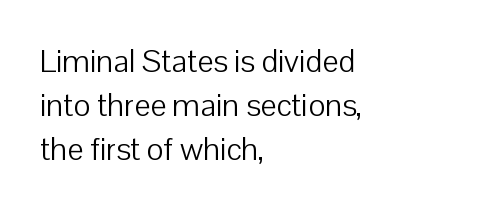
Q: Is the text bold? A: No.
Q: Is the text italic (slanted)? A: No, it is upright.
Q: Is the typeface a serif or a sans-serif typeface? A: Sans-serif.
Q: Is the text underlined? A: No.
Q: How is the paragraph aligned? A: Left-aligned.
Q: Is the spacing between letters normal or unusually wide? A: Normal.
Q: Is the spacing between lines tight, normal or loose? A: Normal.
Q: Width (condensed, normal, or wide)? A: Normal.
Q: Stroke contrast? A: Low.
Q: x-height? A: Medium.
Q: Monospaced? A: No.
